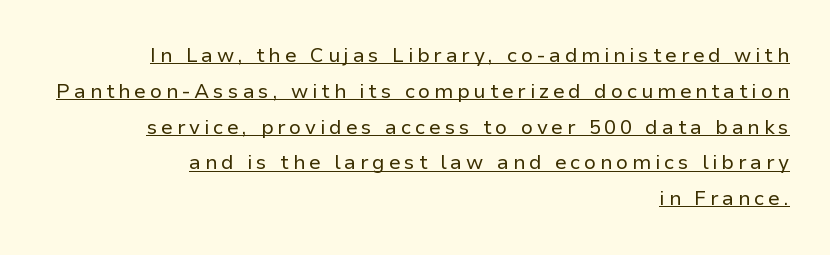
Q: Is the text bold? A: No.
Q: Is the text italic (slanted)? A: No, it is upright.
Q: Is the text underlined? A: Yes.
Q: How is the paragraph aligned? A: Right-aligned.
